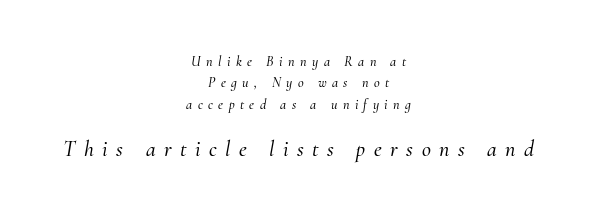
Teacher's note: observe the equal gaps on both sides — that is centered alignment. Decoration check: the copy has no underline. Regular leading. Compare the two chunks: the lower has the greater cap height. The tracking reads as deliberately expanded to a designer's eye.
